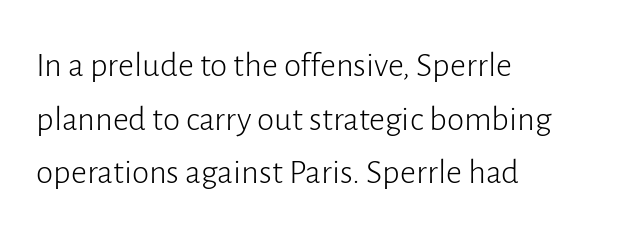
{"serif": "no", "italic": "no", "bold": "no", "weight": "light", "width": "normal", "stroke_contrast": "low", "x_height": "medium", "monospaced": "no", "underline": "no", "align": "left", "line_spacing": "normal", "line_spacing_ratio": 1.53, "letter_spacing": "normal", "letter_spacing_em": 0.0, "glyph_px": 35}
